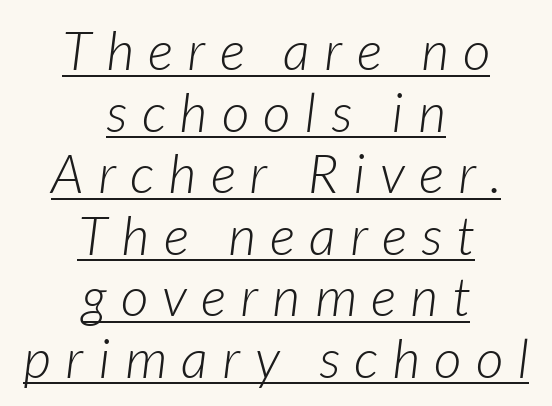
This rendering features underlined lettering. Spacing verdict: proportional, widths tailored to each character. Vertical spacing — tight. The letters are slanted; this is an italic face. Weight: regular or lighter.
